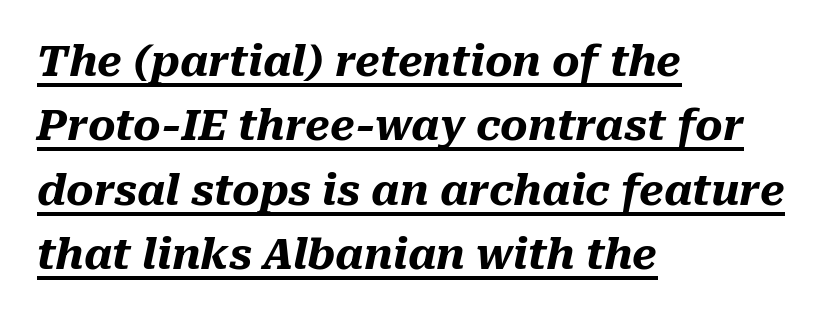
Q: Is the text bold? A: Yes.
Q: Is the text italic (slanted)? A: Yes, it leans right by about 10 degrees.
Q: Is the text underlined? A: Yes.
Q: How is the paragraph aligned? A: Left-aligned.
Q: Is the spacing between letters normal or unusually wide? A: Normal.
Q: Is the spacing between lines tight, normal or loose? A: Normal.
Q: Width (condensed, normal, or wide)? A: Normal.
Q: Stroke contrast? A: Medium.
Q: x-height? A: Medium.
Q: Monospaced? A: No.
